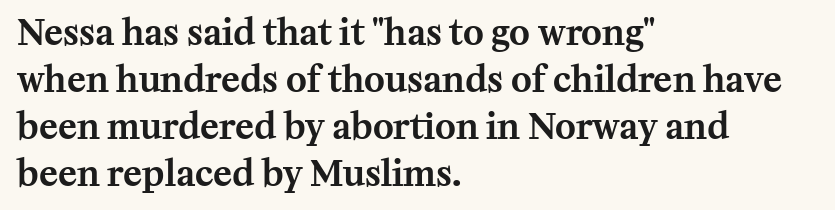
{"serif": "yes", "italic": "no", "width": "normal", "stroke_contrast": "medium", "x_height": "medium", "monospaced": "no", "underline": "no", "align": "left", "line_spacing": "normal", "line_spacing_ratio": 1.34, "letter_spacing": "normal", "letter_spacing_em": 0.0, "glyph_px": 35}
